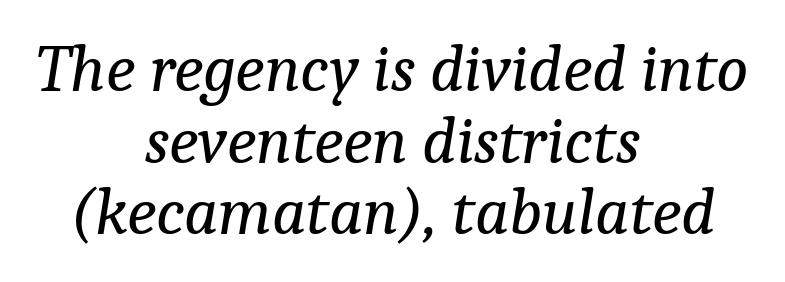
Q: Is the text bold? A: No.
Q: Is the text italic (slanted)? A: Yes, it leans right by about 9 degrees.
Q: Is the typeface a serif or a sans-serif typeface? A: Serif.
Q: Is the text underlined? A: No.
Q: How is the paragraph aligned? A: Centered.
Q: Is the spacing between letters normal or unusually wide? A: Normal.
Q: Is the spacing between lines tight, normal or loose? A: Tight.
Q: Width (condensed, normal, or wide)? A: Normal.
Q: Stroke contrast? A: Low.
Q: x-height? A: Medium.
Q: Monospaced? A: No.
